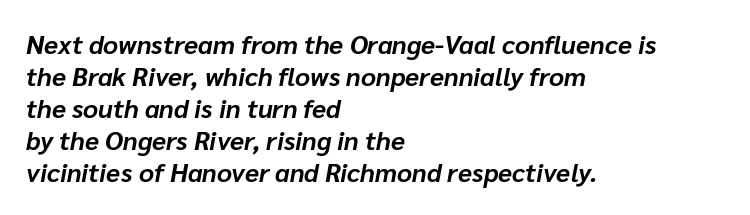
The image shows 26 px bold type, italic (leaning right); set left-aligned, line spacing 1.23x, normal letter spacing, not underlined.
